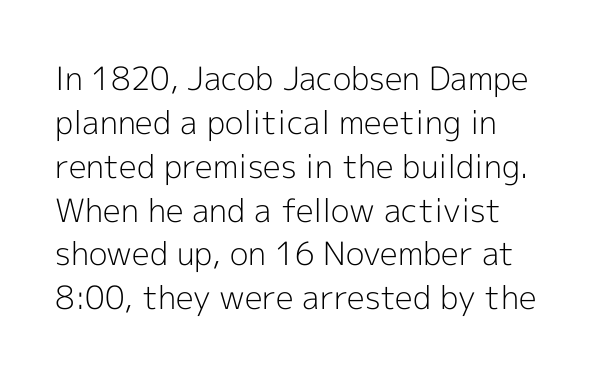
Q: Is the text bold? A: No.
Q: Is the text italic (slanted)? A: No, it is upright.
Q: Is the typeface a serif or a sans-serif typeface? A: Sans-serif.
Q: Is the text underlined? A: No.
Q: How is the paragraph aligned? A: Left-aligned.
Q: Is the spacing between letters normal or unusually wide? A: Normal.
Q: Is the spacing between lines tight, normal or loose? A: Normal.
Q: Width (condensed, normal, or wide)? A: Normal.
Q: x-height? A: Medium.
Q: Monospaced? A: No.
